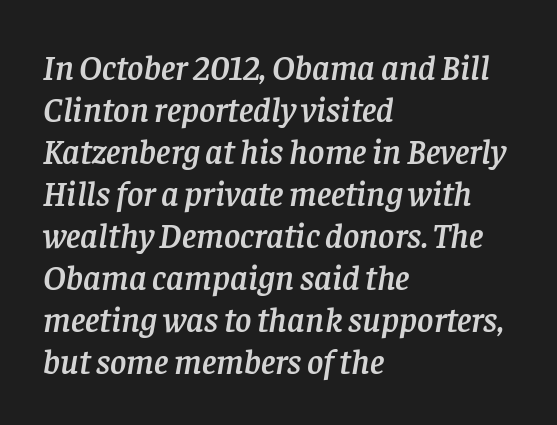
Typographically, this falls in the serif category. The font's italic variant was chosen for this text. The baseline area is clear. Each word holds together tightly as a unit, with standard inter-letter gaps. Each letter keeps its own natural width here, so spacing adapts to shape. Visually the block forms a straight wall on the left and a jagged coastline on the right.
